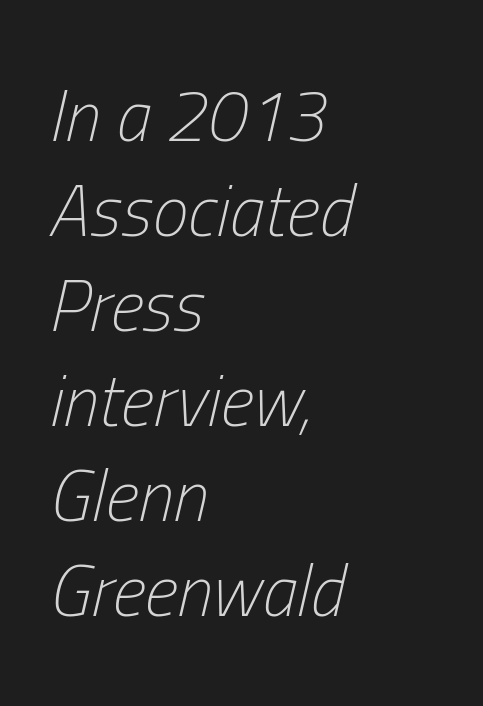
Note the varied advance widths — an 'i' is clearly narrower than an 'm'. The weight would be labelled regular, book, light, or lighter still. Only glyphs here, with clear space below each row. This sample uses an oblique cut, with every glyph tilted off the vertical. The face used here is rendered with its standard letterfit.
